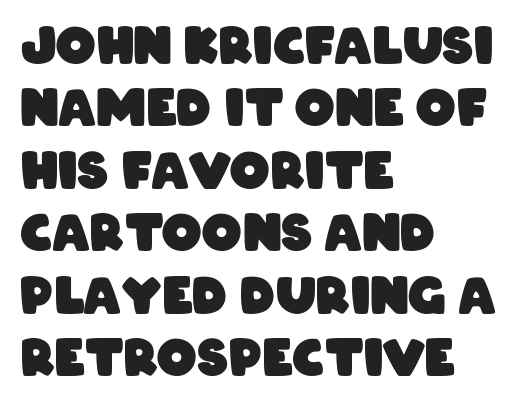
{"serif": "no", "bold": "yes", "weight": "heavy", "width": "condensed", "stroke_contrast": "low", "x_height": "large", "monospaced": "no", "underline": "no", "align": "left", "line_spacing": "normal", "line_spacing_ratio": 1.25, "letter_spacing": "normal", "letter_spacing_em": 0.0, "glyph_px": 50}
